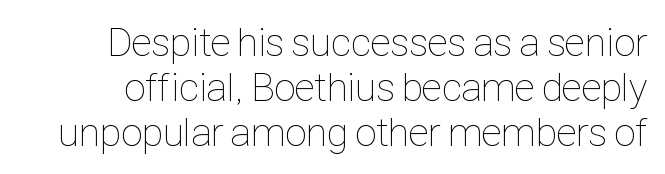
{"italic": "no", "bold": "no", "weight": "thin", "width": "condensed", "stroke_contrast": "low", "x_height": "medium", "monospaced": "no", "underline": "no", "line_spacing": "tight", "line_spacing_ratio": 1.12, "letter_spacing": "normal", "letter_spacing_em": 0.0, "glyph_px": 40}
